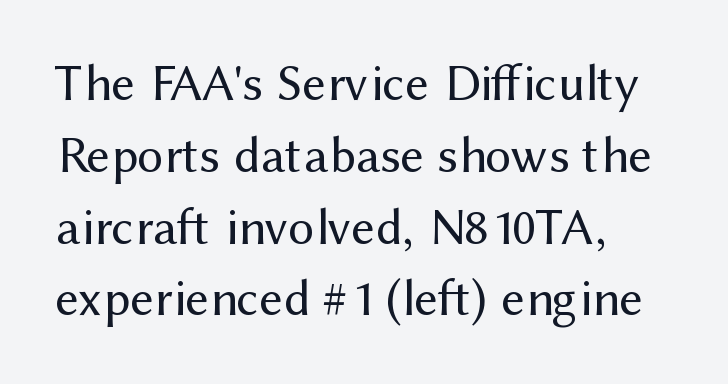
Q: Is the text bold? A: No.
Q: Is the text italic (slanted)? A: No, it is upright.
Q: Is the typeface a serif or a sans-serif typeface? A: Sans-serif.
Q: Is the text underlined? A: No.
Q: How is the paragraph aligned? A: Left-aligned.
Q: Is the spacing between letters normal or unusually wide? A: Normal.
Q: Is the spacing between lines tight, normal or loose? A: Normal.
Q: Width (condensed, normal, or wide)? A: Normal.
Q: Stroke contrast? A: Medium.
Q: x-height? A: Medium.
Q: Monospaced? A: No.
